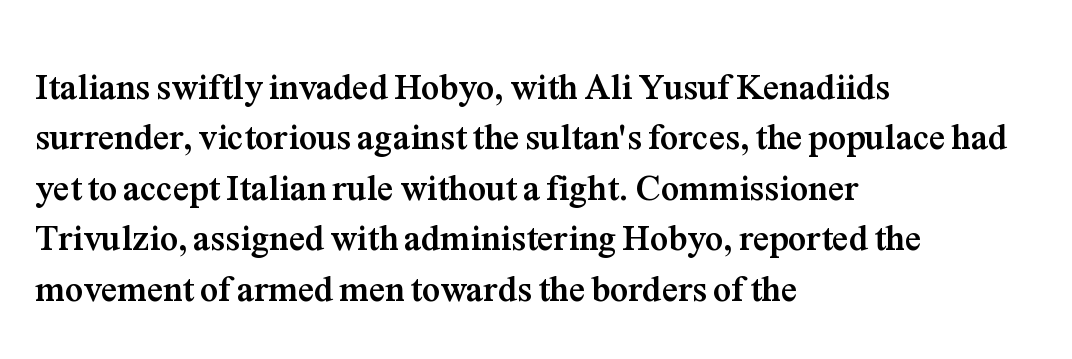
The image shows 36 px semibold serif type, upright; set left-aligned, normal line spacing (1.4x), normal letter spacing, not underlined; medium stroke contrast and a medium x-height.
